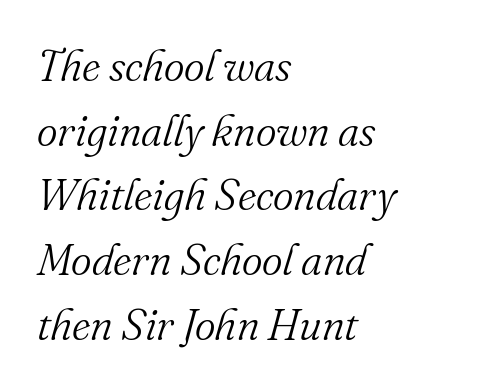
Q: Is the text bold? A: No.
Q: Is the text italic (slanted)? A: Yes, it leans right by about 16 degrees.
Q: Is the typeface a serif or a sans-serif typeface? A: Serif.
Q: Is the text underlined? A: No.
Q: How is the paragraph aligned? A: Left-aligned.
Q: Is the spacing between letters normal or unusually wide? A: Normal.
Q: Is the spacing between lines tight, normal or loose? A: Normal.
Q: Width (condensed, normal, or wide)? A: Normal.
Q: Stroke contrast? A: Medium.
Q: x-height? A: Small.
Q: Monospaced? A: No.
